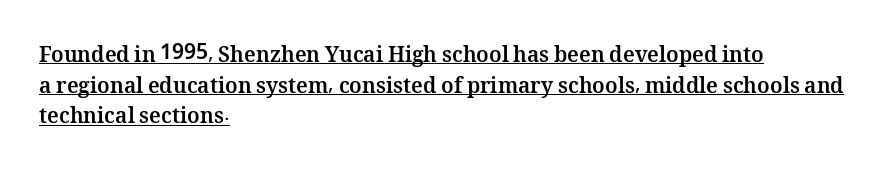
{"italic": "no", "bold": "yes", "underline": "yes", "align": "left", "line_spacing": "normal", "line_spacing_ratio": 1.46, "letter_spacing": "normal", "letter_spacing_em": 0.0, "glyph_px": 21}
